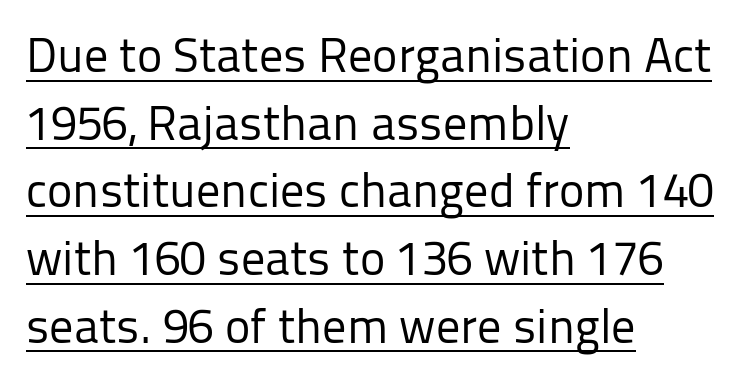
{"serif": "no", "italic": "no", "bold": "no", "weight": "regular", "width": "normal", "stroke_contrast": "low", "x_height": "medium", "monospaced": "no", "underline": "yes", "align": "left", "line_spacing": "normal", "line_spacing_ratio": 1.41, "letter_spacing": "normal", "letter_spacing_em": 0.0, "glyph_px": 48}
